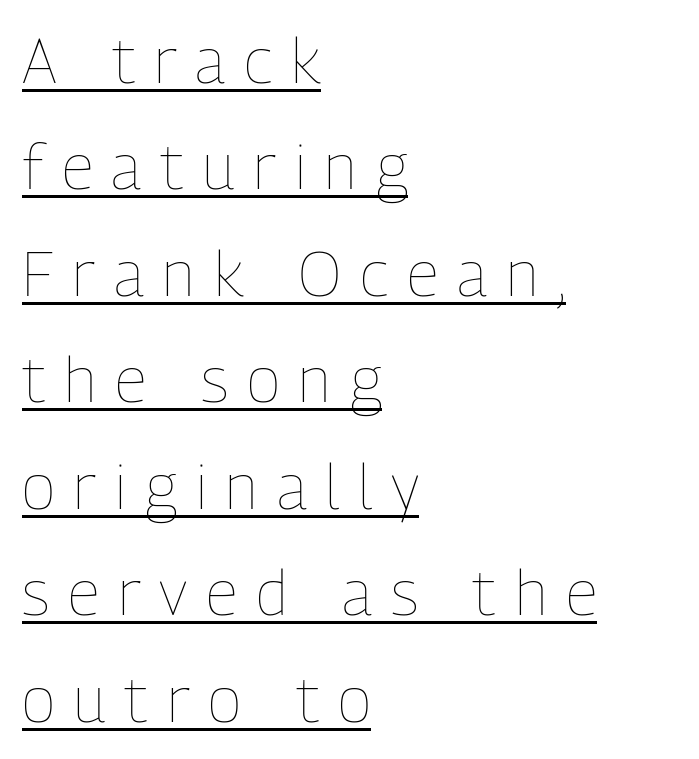
The image shows 63 px thin, condensed type, upright; set left-aligned, normal line spacing (1.69x), unusually wide letter spacing (+0.3 em), underlined; low stroke contrast and a medium x-height.
